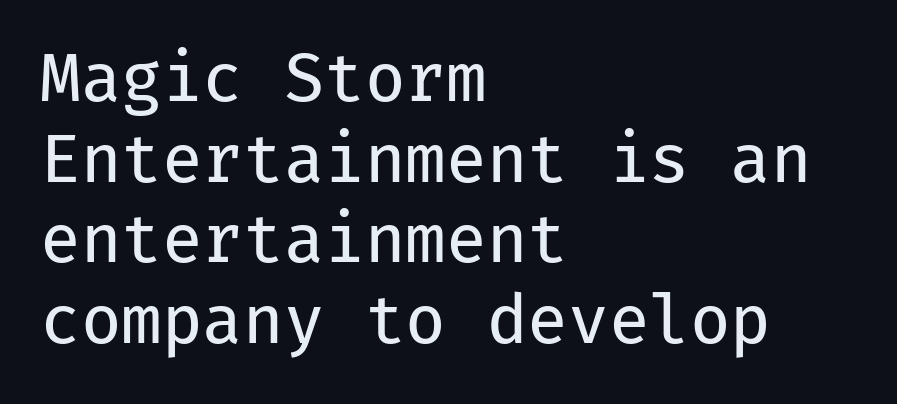
Stroke mass is kept to a normal reading level or below. These lines were composed using upright roman letters. The glyphs are unaccompanied by any horizontal stroke below them. The letters march in equal steps, a hallmark of fixed-pitch type. Letter spacing: default. Casual observation: everything's shoved over to the left.
